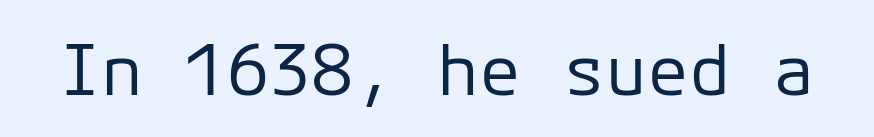
The image shows 70 px regular-weight sans-serif type, upright; set normal letter spacing, not underlined; low stroke contrast and a medium x-height.
